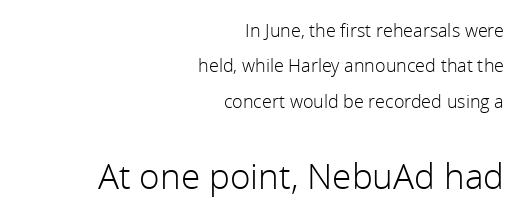
A roman cut, with each character standing at attention. Here the designer chose a conventional face with non-uniform glyph widths. Honestly, there is no underline to notice here at all. This is sans-serif lettering, the kind often seen on screens and signage. Caption: standard tracking, unaltered. A student would notice the bottom passage is typeset larger than what precedes it.
